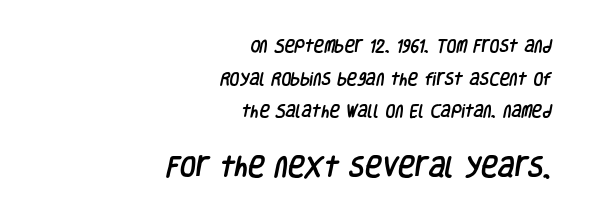
{"underline": "no", "align": "right", "line_spacing": "loose", "line_spacing_ratio": 2.33, "letter_spacing": "normal", "letter_spacing_em": 0.0, "larger_block": "second", "size_ratio": 1.64, "glyph_px": 23}
